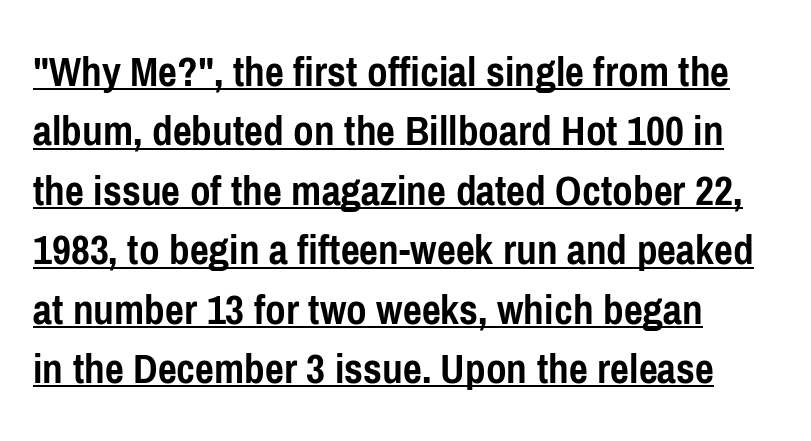
Q: Is the text bold? A: Yes.
Q: Is the text italic (slanted)? A: No, it is upright.
Q: Is the typeface a serif or a sans-serif typeface? A: Sans-serif.
Q: Is the text underlined? A: Yes.
Q: How is the paragraph aligned? A: Left-aligned.
Q: Is the spacing between letters normal or unusually wide? A: Normal.
Q: Is the spacing between lines tight, normal or loose? A: Normal.
Q: Width (condensed, normal, or wide)? A: Condensed.
Q: Stroke contrast? A: Low.
Q: x-height? A: Medium.
Q: Monospaced? A: No.
